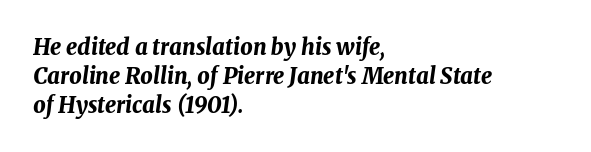
The passage shown stacks its lines at a standard gap. You can tell it's italic because the verticals aren't actually vertical. The text block is weighted toward the left margin, trailing off unevenly rightward. A dark, heavy texture on the line: the type is bold. Underlining? Definitely not there.
